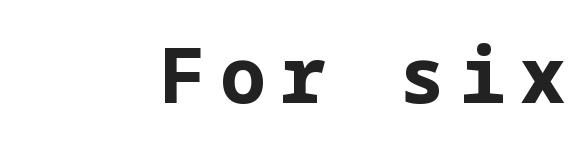
Beneath every word, the page is bare. Every row of glyphs terminates at an identical x-position on the right. These words are printed bold, with thick strokes throughout. Regarding serifs, this sample does without them. If you drew a line through each stem, it would be perfectly vertical.
